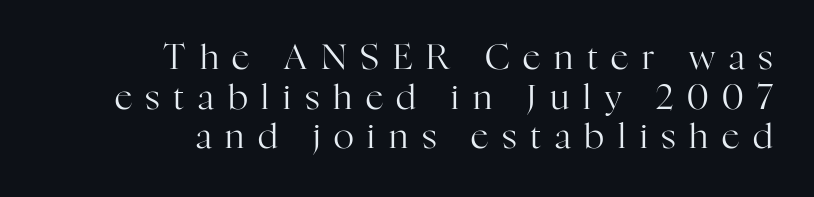
Q: Is the text bold? A: No.
Q: Is the text italic (slanted)? A: No, it is upright.
Q: Is the typeface a serif or a sans-serif typeface? A: Serif.
Q: Is the text underlined? A: No.
Q: How is the paragraph aligned? A: Right-aligned.
Q: Is the spacing between letters normal or unusually wide? A: Unusually wide.
Q: Is the spacing between lines tight, normal or loose? A: Tight.
Q: Width (condensed, normal, or wide)? A: Normal.
Q: Stroke contrast? A: High.
Q: x-height? A: Medium.
Q: Monospaced? A: No.
